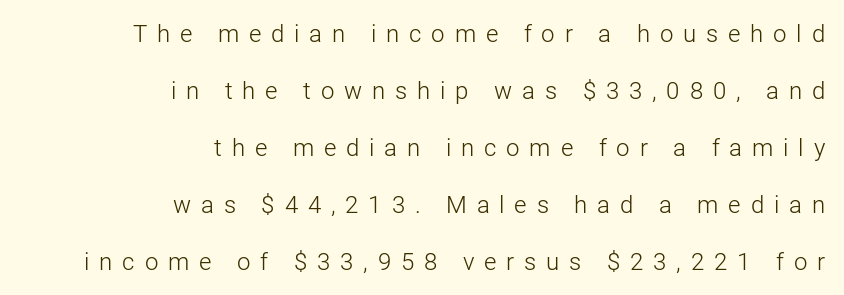
The characters are drawn with everyday or finer stroke widths. Italic? Not at all — the glyphs are vertical. Notice how the passage keeps a crisp vertical edge on the right only. The face used here is rendered with a markedly widened letterfit.
